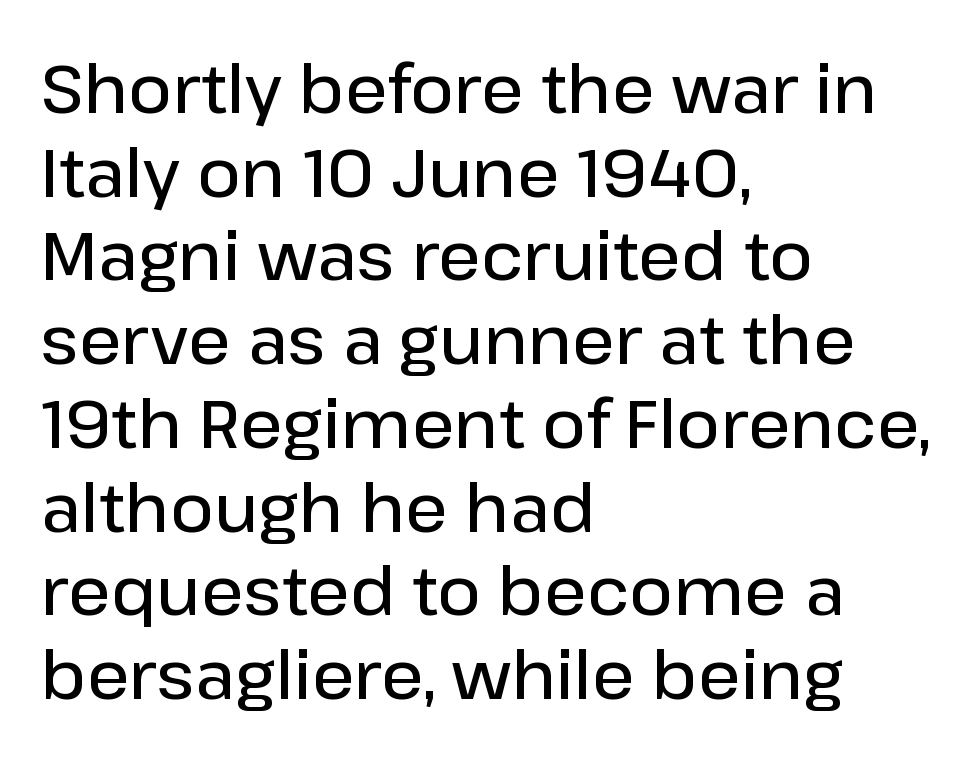
Q: Is the text bold? A: Semi-bold.
Q: Is the text italic (slanted)? A: No, it is upright.
Q: Is the typeface a serif or a sans-serif typeface? A: Sans-serif.
Q: Is the text underlined? A: No.
Q: How is the paragraph aligned? A: Left-aligned.
Q: Is the spacing between letters normal or unusually wide? A: Normal.
Q: Is the spacing between lines tight, normal or loose? A: Normal.
Q: Width (condensed, normal, or wide)? A: Normal.
Q: Stroke contrast? A: Low.
Q: x-height? A: Medium.
Q: Monospaced? A: No.
